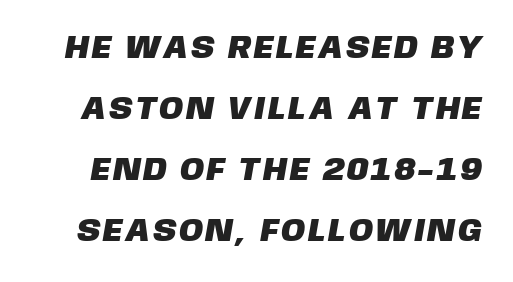
Q: Is the typeface a serif or a sans-serif typeface? A: Sans-serif.
Q: Is the text underlined? A: No.
Q: Is the spacing between lines tight, normal or loose? A: Loose.
Q: Width (condensed, normal, or wide)? A: Normal.
Q: Stroke contrast? A: Low.
Q: x-height? A: Large.
Q: Monospaced? A: No.
